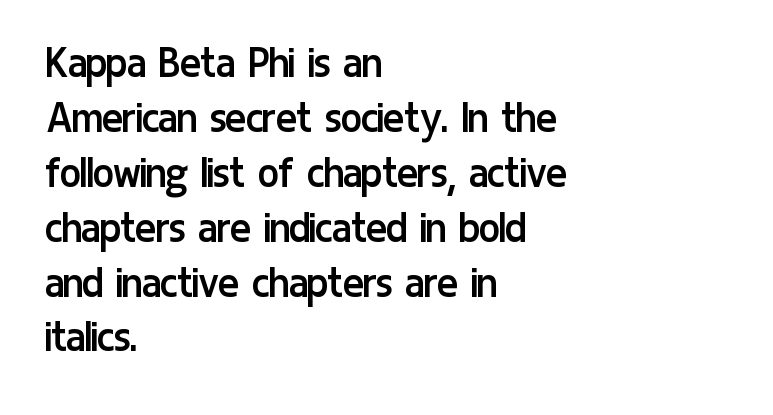
Vertical stems look standard width or narrower in stroke. A typesetter would call this zero additional tracking. Line starts are locked; line ends wander. Think of a printed novel: that variable character pitch is what you see here. In terms of letterform style, serifs are entirely absent.
